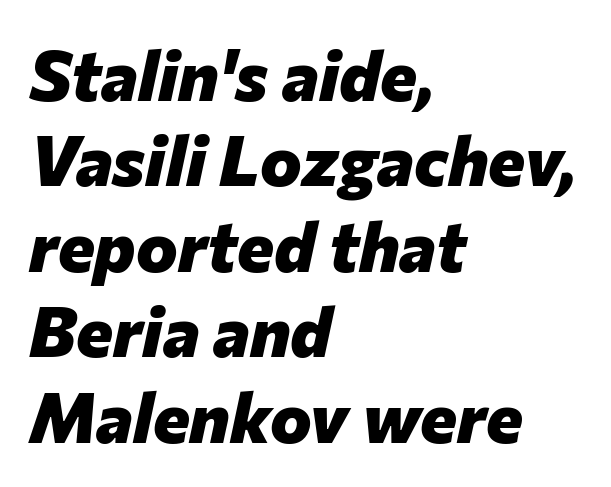
The passage shown is typed in a proportional face where columns would drift. The font is running at its bold setting. The gap between lines stays unmarked. Reading down the block, your eye returns to a fixed left position each line. Yep, that's italic — everything's leaning.
